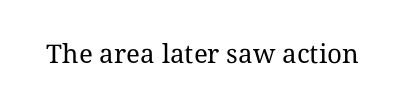
Q: Is the text bold? A: No.
Q: Is the text italic (slanted)? A: No, it is upright.
Q: Is the text underlined? A: No.
Q: Is the spacing between letters normal or unusually wide? A: Normal.
